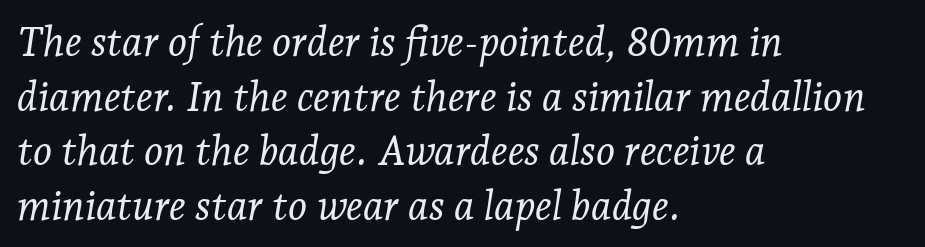
The image shows 41 px light serif type, italic (leaning right); set left-aligned, normal line spacing (1.33x), normal letter spacing, not underlined; low stroke contrast and a medium x-height.
